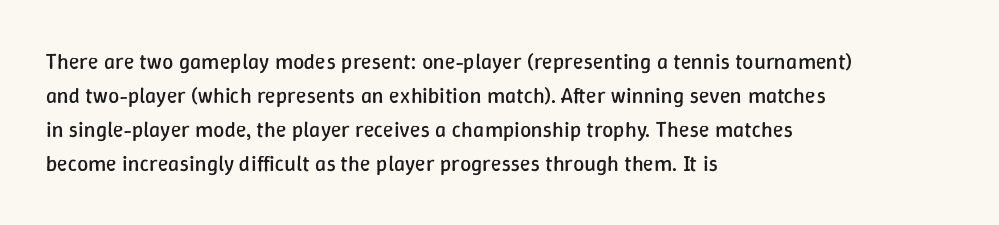
The image shows 22 px text type, upright; set left-aligned, normal line spacing (1.55x), normal letter spacing, not underlined.
